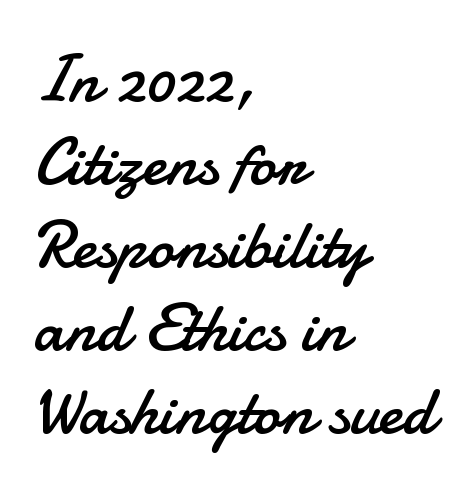
{"serif": "no", "bold": "no", "weight": "regular", "width": "normal", "stroke_contrast": "low", "x_height": "small", "monospaced": "no", "underline": "no", "align": "left", "line_spacing_ratio": 1.24, "letter_spacing": "normal", "letter_spacing_em": 0.0, "glyph_px": 67}
